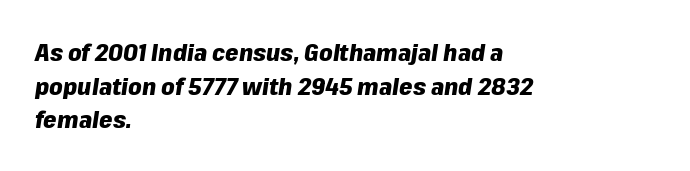
The image shows 24 px bold type, italic (leaning right); set left-aligned, normal line spacing (1.4x), normal letter spacing, not underlined.
